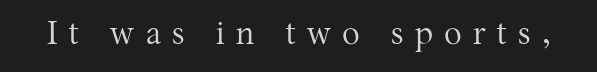
Q: Is the text bold? A: No.
Q: Is the text italic (slanted)? A: No, it is upright.
Q: Is the typeface a serif or a sans-serif typeface? A: Serif.
Q: Is the text underlined? A: No.
Q: Is the spacing between letters normal or unusually wide? A: Unusually wide.
Q: Width (condensed, normal, or wide)? A: Normal.
Q: Stroke contrast? A: Medium.
Q: x-height? A: Medium.
Q: Monospaced? A: No.
